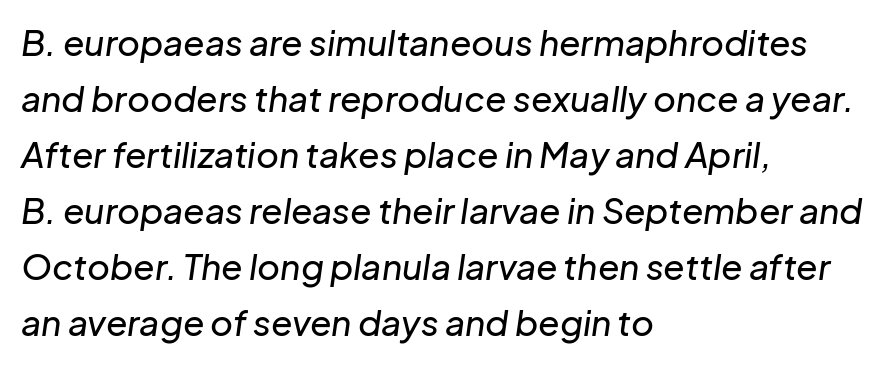
Q: Is the text italic (slanted)? A: Yes, it leans right by about 8 degrees.
Q: Is the text underlined? A: No.
Q: How is the paragraph aligned? A: Left-aligned.
Q: Is the spacing between letters normal or unusually wide? A: Normal.
Q: Is the spacing between lines tight, normal or loose? A: Normal.
Q: Width (condensed, normal, or wide)? A: Normal.
Q: Stroke contrast? A: Low.
Q: x-height? A: Medium.
Q: Monospaced? A: No.
